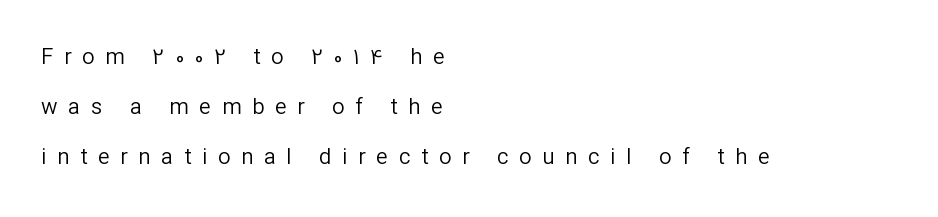
The image shows 22 px text type, upright; set left-aligned, loose line spacing (2.27x), unusually wide letter spacing (+0.49 em), not underlined.
